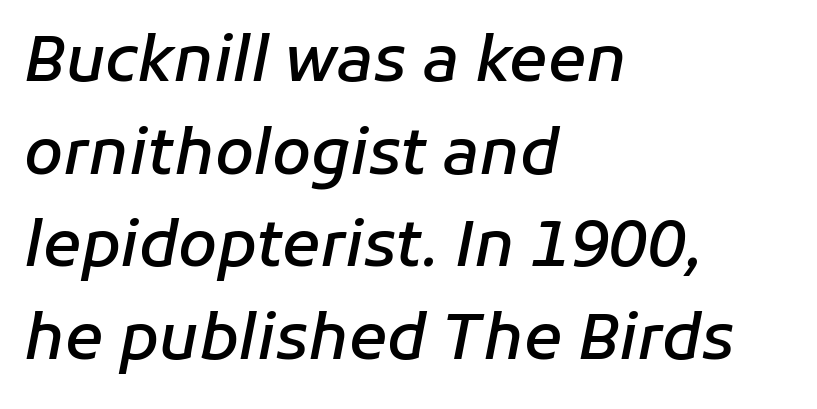
{"italic": "yes", "lean": "right", "slant_degrees": 11, "bold": "semi", "weight": "semibold", "width": "normal", "stroke_contrast": "low", "x_height": "medium", "monospaced": "no", "underline": "no", "align": "left", "line_spacing": "normal", "line_spacing_ratio": 1.47, "letter_spacing": "normal", "letter_spacing_em": 0.0, "glyph_px": 63}
